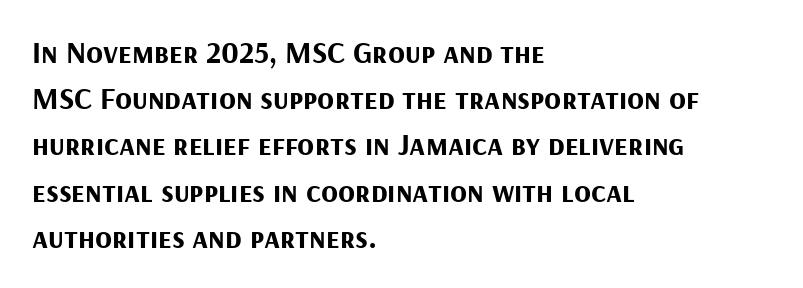
This sample keeps an unexceptional amount of space between lines. Looks like regular typesetting: each glyph gets only the width it needs. The paragraph shown leans on its left margin. Look at the tracking — it's just the regular setting, nothing added.
